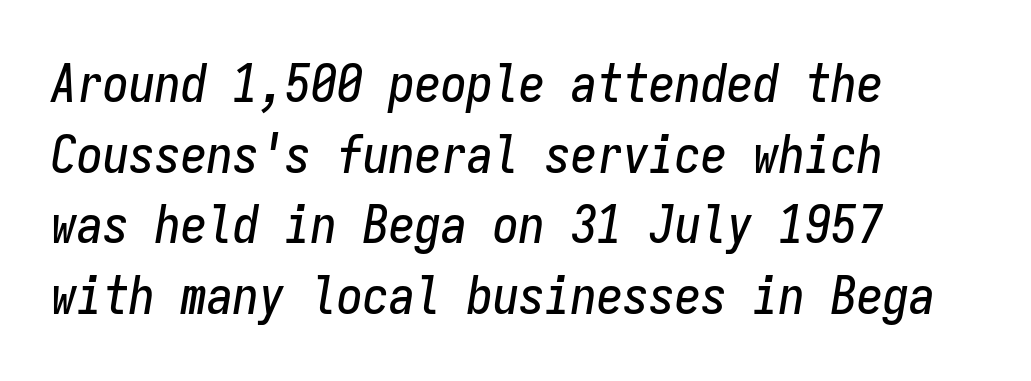
The image shows 52 px condensed type, italic (leaning right), monospaced; set left-aligned, normal line spacing (1.36x), normal letter spacing, not underlined; low stroke contrast and a medium x-height.
